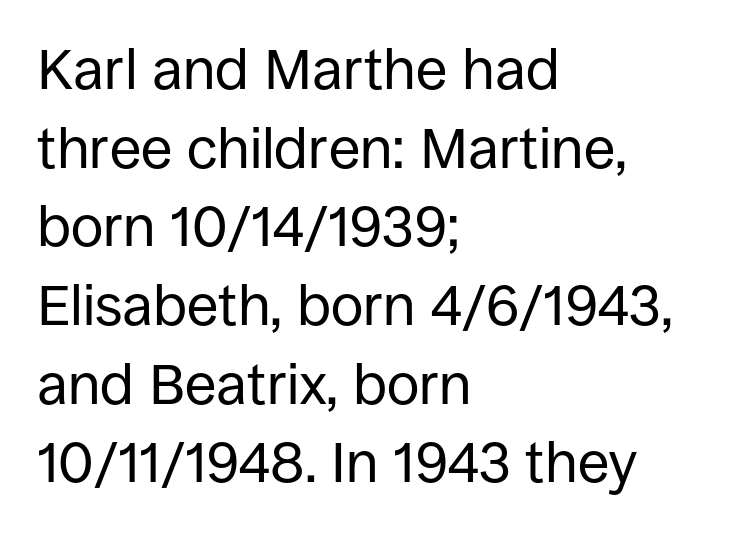
Q: Is the text bold? A: No.
Q: Is the text italic (slanted)? A: No, it is upright.
Q: Is the typeface a serif or a sans-serif typeface? A: Sans-serif.
Q: Is the text underlined? A: No.
Q: How is the paragraph aligned? A: Left-aligned.
Q: Is the spacing between letters normal or unusually wide? A: Normal.
Q: Is the spacing between lines tight, normal or loose? A: Normal.
Q: Width (condensed, normal, or wide)? A: Normal.
Q: Stroke contrast? A: Low.
Q: x-height? A: Large.
Q: Monospaced? A: No.
